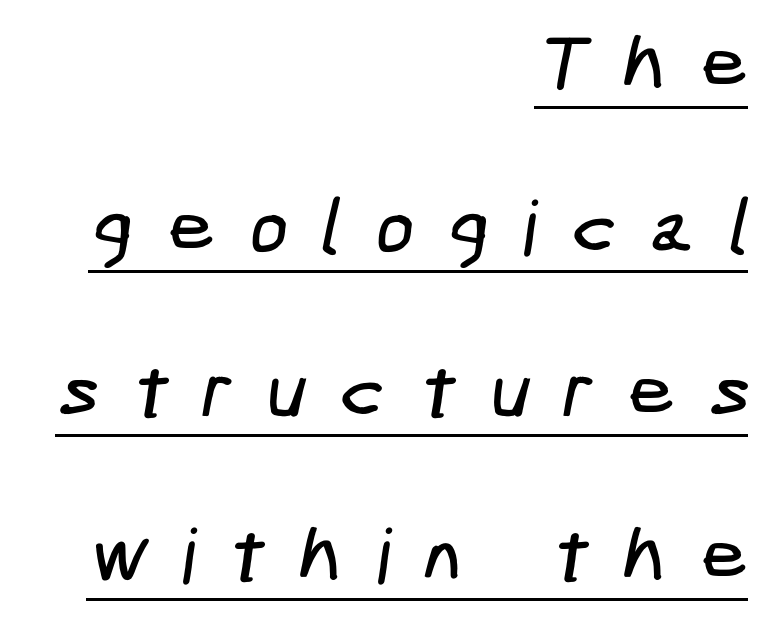
Q: Is the typeface a serif or a sans-serif typeface? A: Sans-serif.
Q: Is the text underlined? A: Yes.
Q: How is the paragraph aligned? A: Right-aligned.
Q: Is the spacing between letters normal or unusually wide? A: Unusually wide.
Q: Is the spacing between lines tight, normal or loose? A: Loose.
Q: Width (condensed, normal, or wide)? A: Condensed.
Q: Stroke contrast? A: Low.
Q: x-height? A: Medium.
